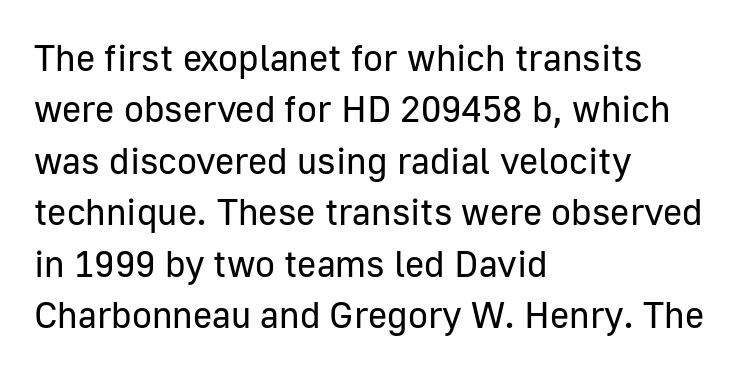
The typeface has the unassuming heft of standard copy or less. The lettering holds an erect, upright posture throughout. A normal amount of white space separates one row of letters from the next. Do the characters align in a grid? No, the font is proportional. Type style note: lacks serifs. The space directly below the letters is spotless.
